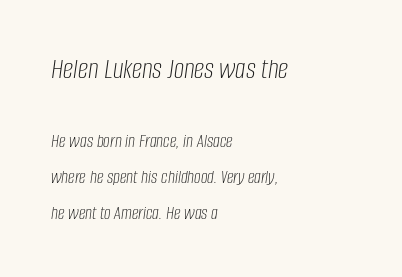
Q: Is the text bold? A: No.
Q: Is the text italic (slanted)? A: Yes, it leans right by about 8 degrees.
Q: Is the text underlined? A: No.
Q: How is the paragraph aligned? A: Left-aligned.
Q: Is the spacing between letters normal or unusually wide? A: Normal.
Q: Is the spacing between lines tight, normal or loose? A: Loose.
Q: Which block of text is set in a larger size, the first (top) or the second (bottom)? A: The first (top) one.
Q: Width (condensed, normal, or wide)? A: Condensed.
Q: Stroke contrast? A: Low.
Q: x-height? A: Large.
Q: Monospaced? A: No.
